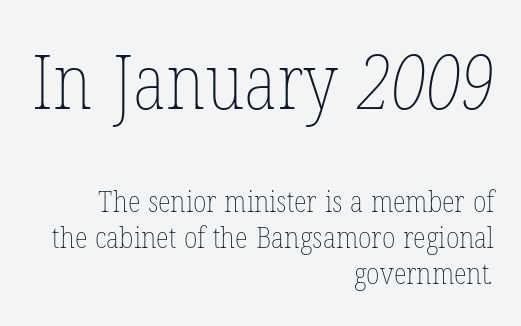
Reading down the block, your eye finds every line finishing at a fixed right position. Nothing unusual about the tracking: characters are spaced as the font intends. The passage shown is not underscored anywhere. These lines are rendered in a variable-pitch font. Is the stroke heavy? The answer is a plain regular-or-lighter.
